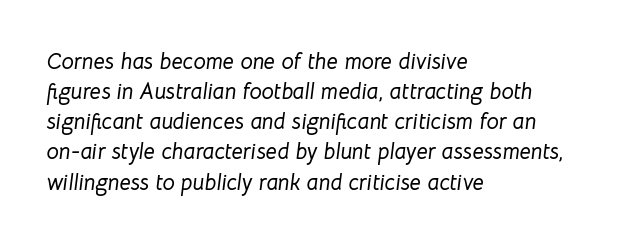
An italicized treatment has been applied to the whole sample. The foot of each line stays bare and open. Short and long lines alike share a common starting point at left. Regarding leading, the lines here are spaced in the standard way. Characters follow at the spacing the type designer built in.
